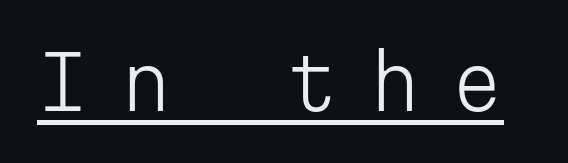
The words here are underlined. The letters march in equal steps, a hallmark of fixed-pitch type. A typesetter would call this heavily tracked-out type. The typeface has the unassuming heft of standard copy or less. The lettering holds an erect, upright posture throughout.
